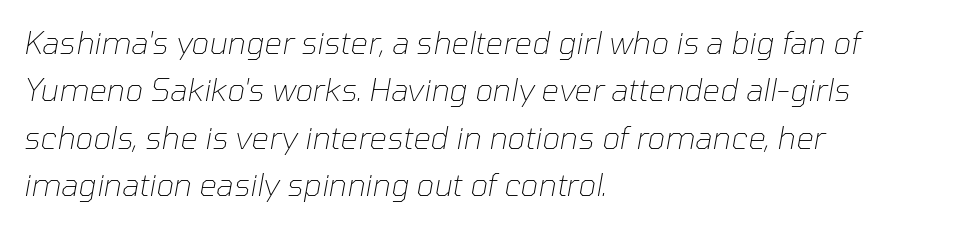
Q: Is the text bold? A: No.
Q: Is the text italic (slanted)? A: Yes, it leans right by about 10 degrees.
Q: Is the text underlined? A: No.
Q: How is the paragraph aligned? A: Left-aligned.
Q: Is the spacing between letters normal or unusually wide? A: Normal.
Q: Is the spacing between lines tight, normal or loose? A: Normal.
Q: Width (condensed, normal, or wide)? A: Normal.
Q: Stroke contrast? A: Low.
Q: x-height? A: Medium.
Q: Monospaced? A: No.
